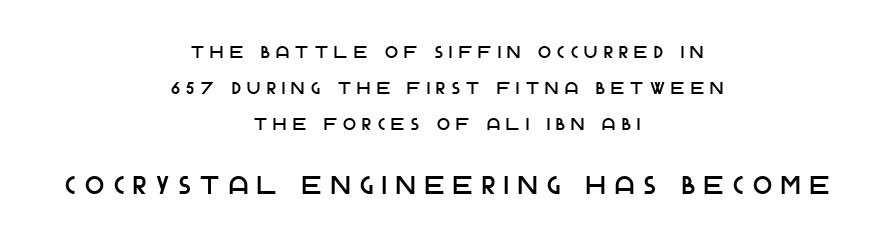
The image shows 25 px text type, upright; set centered, loose line spacing (2.12x), unusually wide letter spacing (+0.38 em), not underlined; the second (bottom) block is 1.47x larger.
